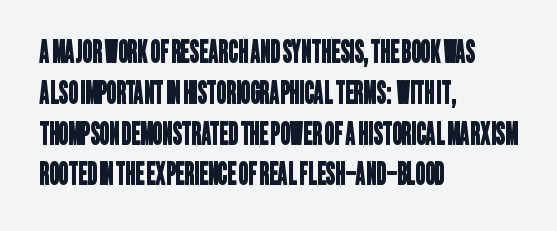
Q: Is the typeface a serif or a sans-serif typeface? A: Sans-serif.
Q: Is the text underlined? A: No.
Q: How is the paragraph aligned? A: Left-aligned.
Q: Is the spacing between letters normal or unusually wide? A: Normal.
Q: Is the spacing between lines tight, normal or loose? A: Normal.
Q: Width (condensed, normal, or wide)? A: Condensed.
Q: Stroke contrast? A: Low.
Q: x-height? A: Large.
Q: Monospaced? A: No.
